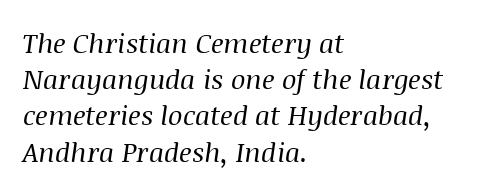
Glance below the letters and you will spot only blank space. Visually the block forms a straight wall on the left and a jagged coastline on the right. The glyphs look as if they've been sheared to an angle. Regular leading. Letter spacing: default. Bold? No — there's no thickening of the strokes.
